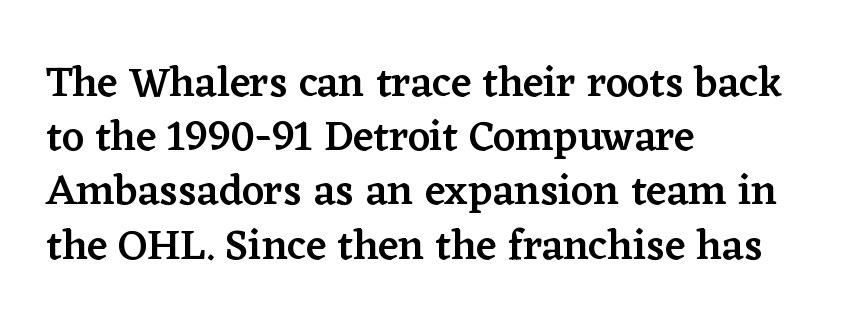
{"serif": "yes", "italic": "no", "bold": "semi", "weight": "semibold", "width": "normal", "stroke_contrast": "low", "x_height": "medium", "monospaced": "no", "underline": "no", "align": "left", "line_spacing": "normal", "line_spacing_ratio": 1.26, "letter_spacing": "normal", "letter_spacing_em": 0.0, "glyph_px": 43}
